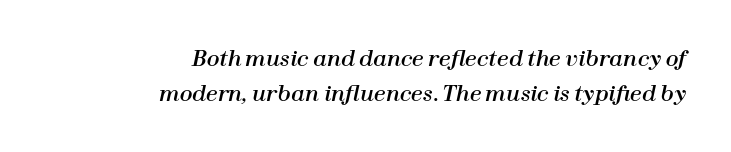
Q: Is the text italic (slanted)? A: Yes, it leans right by about 12 degrees.
Q: Is the text underlined? A: No.
Q: How is the paragraph aligned? A: Right-aligned.
Q: Is the spacing between letters normal or unusually wide? A: Normal.
Q: Is the spacing between lines tight, normal or loose? A: Normal.
